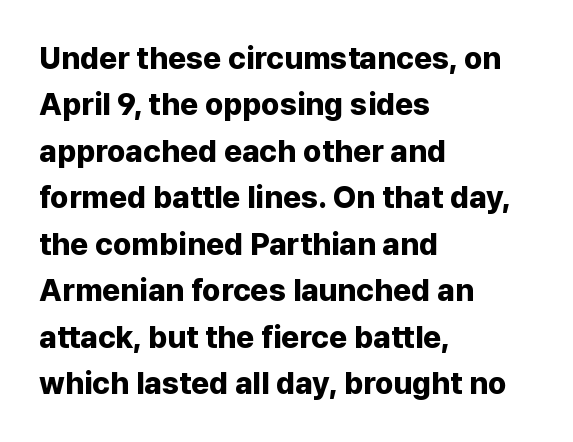
Character widths vary here, with narrow letters taking less room than wide ones. The rendering anchors every line to the left-hand side. Thick stems and heavy bowls — unmistakably bold. This is roman type, the default non-slanted kind. Unmarked baselines from the first word to the last. Regarding serifs, this sample does without them.
